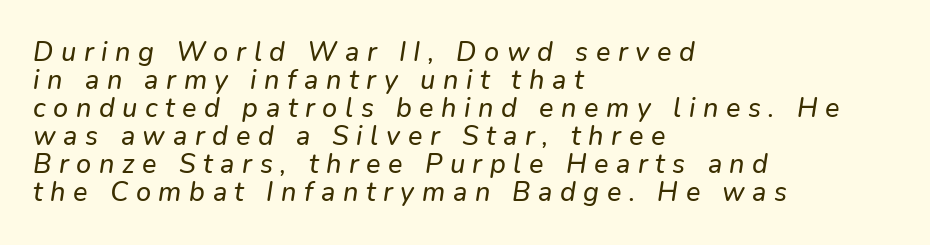
Q: Is the text italic (slanted)? A: Yes, it leans right by about 9 degrees.
Q: Is the text underlined? A: No.
Q: How is the paragraph aligned? A: Left-aligned.
Q: Is the spacing between letters normal or unusually wide? A: Unusually wide.
Q: Is the spacing between lines tight, normal or loose? A: Tight.
